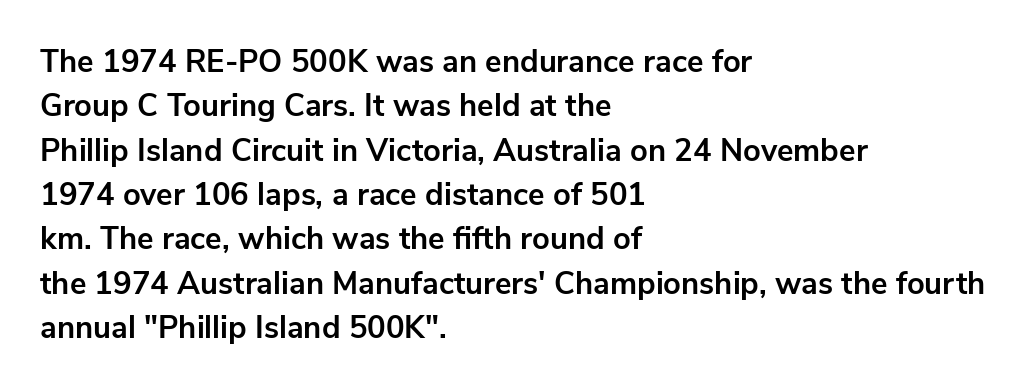
{"serif": "no", "italic": "no", "bold": "yes", "weight": "bold", "width": "normal", "stroke_contrast": "low", "x_height": "medium", "monospaced": "no", "underline": "no", "align": "left", "line_spacing": "normal", "line_spacing_ratio": 1.43, "letter_spacing": "normal", "letter_spacing_em": 0.0, "glyph_px": 31}
